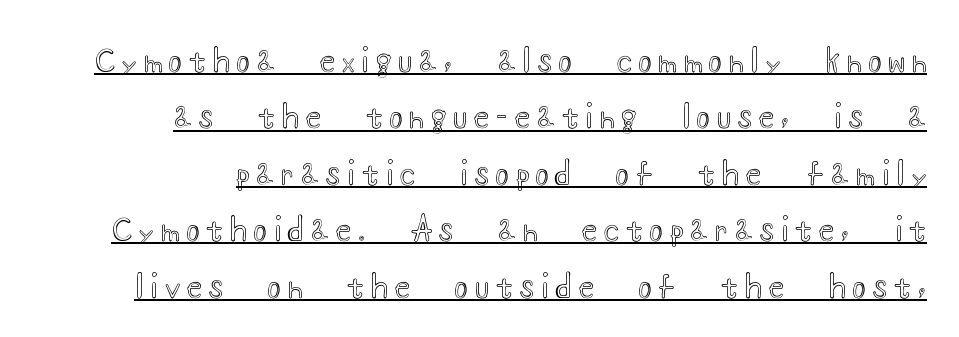
The image shows 31 px wide type, upright; set right-aligned, line spacing 1.82x, unusually wide letter spacing (+0.23 em), underlined; a small x-height.
